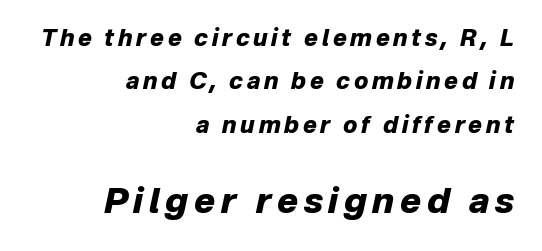
The image shows 35 px heavy type, italic (leaning right); set right-aligned, line spacing 1.89x, not underlined; the second (bottom) block is 1.52x larger; low stroke contrast and a medium x-height.
